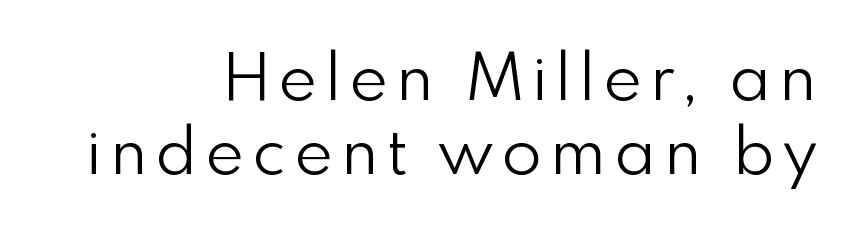
Q: Is the text bold? A: No.
Q: Is the text italic (slanted)? A: No, it is upright.
Q: Is the typeface a serif or a sans-serif typeface? A: Sans-serif.
Q: Is the text underlined? A: No.
Q: How is the paragraph aligned? A: Right-aligned.
Q: Is the spacing between lines tight, normal or loose? A: Tight.
Q: Width (condensed, normal, or wide)? A: Normal.
Q: Stroke contrast? A: Low.
Q: x-height? A: Small.
Q: Monospaced? A: No.
